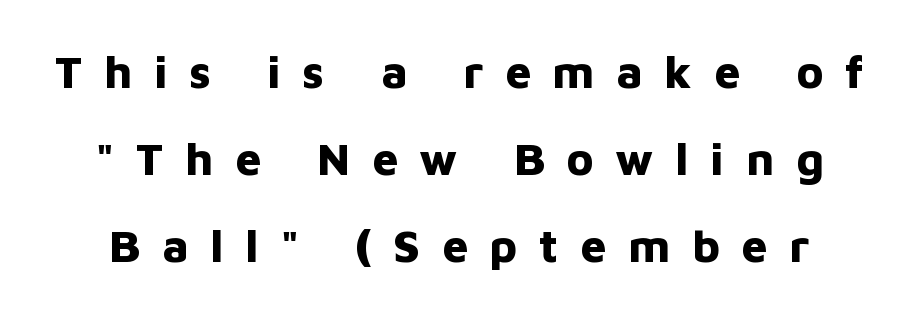
The designer went with a sans here, leaving each stem footless. The rendering uses natural spacing where letterforms have individual widths. The string is rendered with underlining switched off. Each glyph is drawn with heavy, bold strokes. Vertical strokes here are truly vertical. Caption: expanded tracking, letters set apart.
